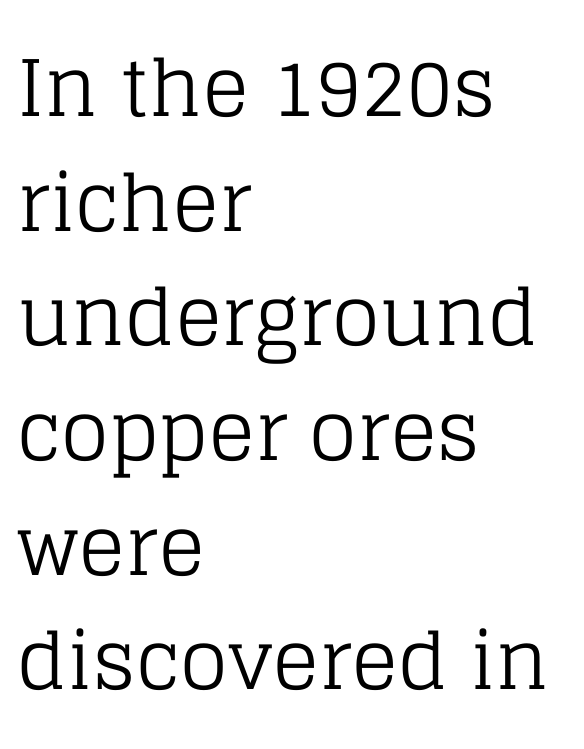
{"serif": "yes", "italic": "no", "bold": "no", "weight": "regular", "width": "normal", "stroke_contrast": "low", "x_height": "large", "monospaced": "no", "underline": "no", "align": "left", "line_spacing": "normal", "line_spacing_ratio": 1.47, "letter_spacing": "normal", "letter_spacing_em": 0.0, "glyph_px": 78}
